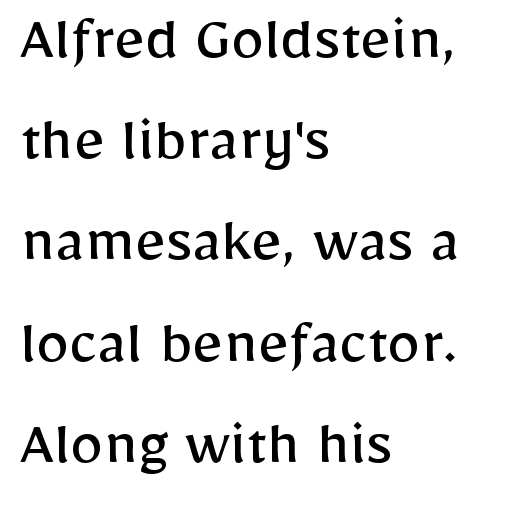
Q: Is the text bold? A: No.
Q: Is the text italic (slanted)? A: No, it is upright.
Q: Is the typeface a serif or a sans-serif typeface? A: Sans-serif.
Q: Is the text underlined? A: No.
Q: How is the paragraph aligned? A: Left-aligned.
Q: Is the spacing between letters normal or unusually wide? A: Normal.
Q: Is the spacing between lines tight, normal or loose? A: Normal.
Q: Width (condensed, normal, or wide)? A: Normal.
Q: Stroke contrast? A: Low.
Q: x-height? A: Medium.
Q: Monospaced? A: No.
